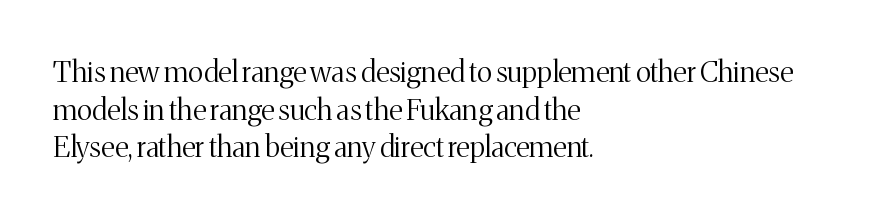
Stem width sits at or under what a default text font uses. The paragraph shown leans on its left margin. You could not count columns in this text — the font is proportionally spaced. The text was rendered using a seriffed face with decorative stroke endings. Every character sits straight up, as roman type does.
